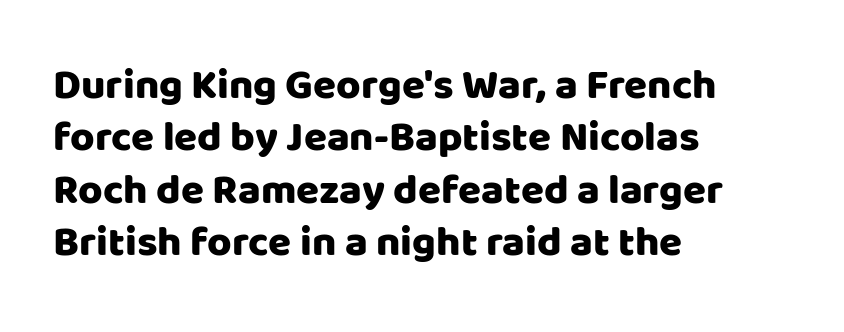
The image shows 42 px sans-serif type, upright; set left-aligned, normal line spacing (1.25x), normal letter spacing, not underlined; low stroke contrast and a large x-height.
